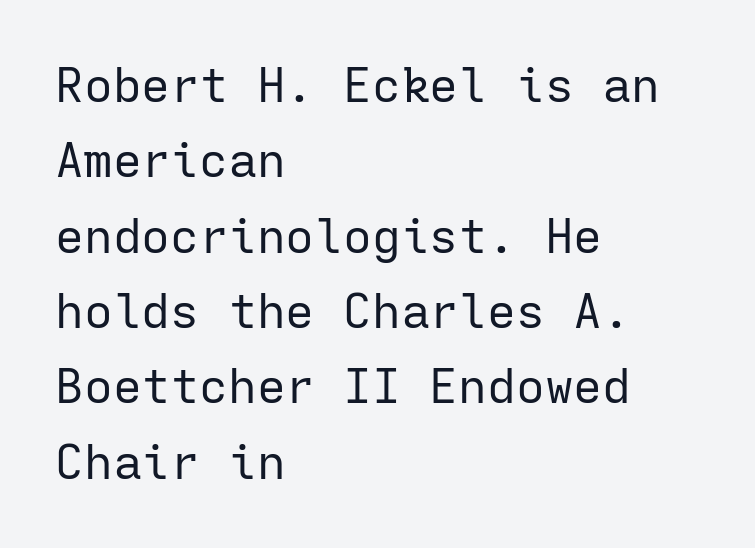
The image shows 48 px regular-weight sans-serif type, upright, monospaced; set left-aligned, normal line spacing (1.57x), normal letter spacing, not underlined; low stroke contrast and a medium x-height.
